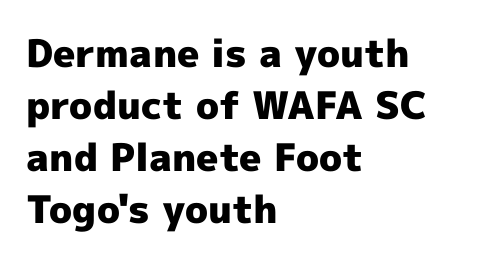
Every stem runs plumb, perpendicular to the baseline. Students, note that the glyphs here touch the page at normal intervals. Only glyphs here, with clear space below each row. Note: no serifs on the glyphs. This sample has the flowing, uneven cadence of proportional lettering. Notice how descenders clear the ascenders below comfortably — that's standard leading.
